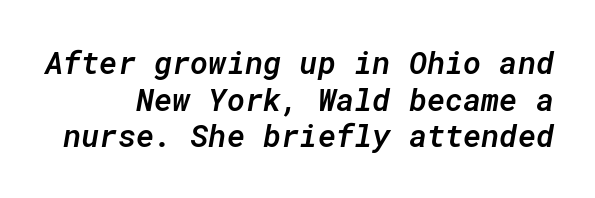
Q: Is the text bold? A: Semi-bold.
Q: Is the text italic (slanted)? A: Yes, it leans right by about 10 degrees.
Q: Is the text underlined? A: No.
Q: Is the spacing between letters normal or unusually wide? A: Normal.
Q: Width (condensed, normal, or wide)? A: Normal.
Q: Stroke contrast? A: Low.
Q: x-height? A: Medium.
Q: Monospaced? A: Yes.
